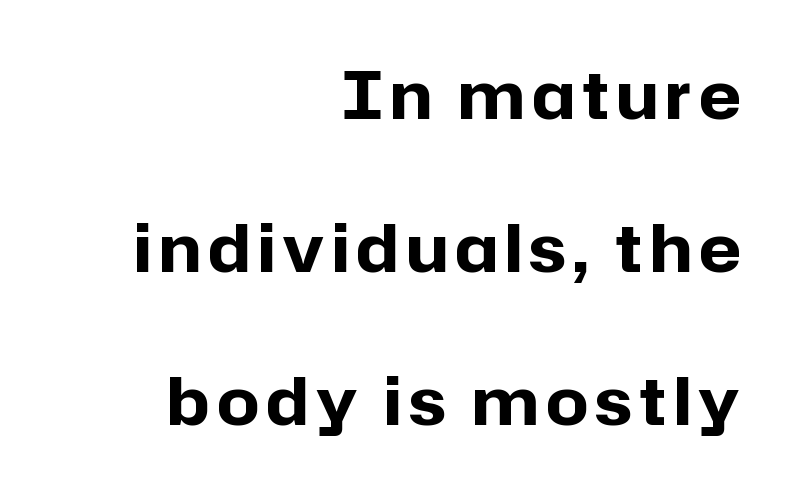
Every letter is thick-stroked: bold, no question. The passage shown is typed in a proportional face where columns would drift. How would I describe the line gaps? Wide and relaxed. Type without underlining.
